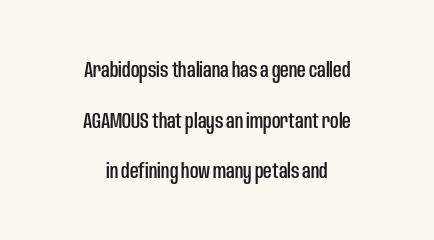
Q: Is the text italic (slanted)? A: No, it is upright.
Q: Is the text underlined? A: No.
Q: How is the paragraph aligned? A: Centered.
Q: Is the spacing between letters normal or unusually wide? A: Normal.
Q: Is the spacing between lines tight, normal or loose? A: Loose.
